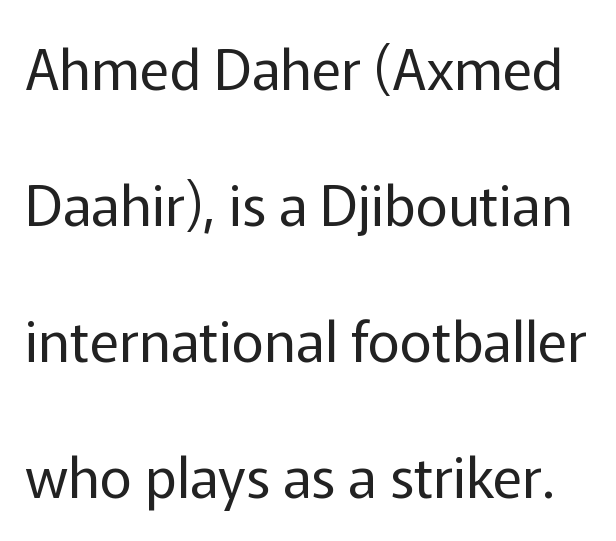
Leading: increased. Caption: standard tracking, unaltered. Posture: straight, roman, zero tilt. Heft: none added — not bold.
